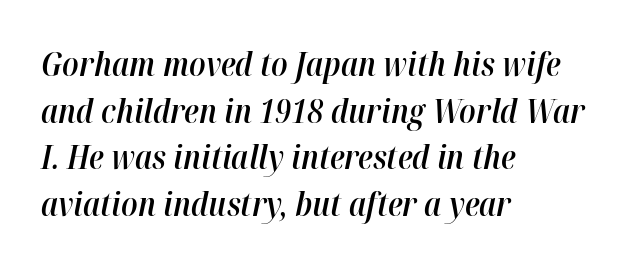
{"italic": "yes", "lean": "right", "slant_degrees": 12, "bold": "semi", "weight": "semibold", "width": "normal", "stroke_contrast": "high", "x_height": "medium", "monospaced": "no", "underline": "no", "align": "left", "line_spacing": "normal", "line_spacing_ratio": 1.46, "letter_spacing": "normal", "letter_spacing_em": 0.0, "glyph_px": 32}
